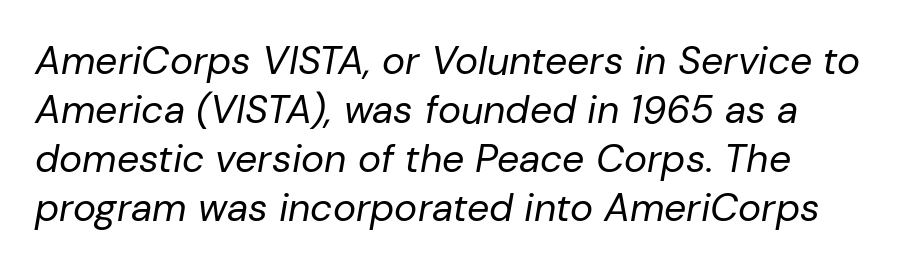
{"italic": "yes", "lean": "right", "slant_degrees": 10, "bold": "no", "weight": "regular", "width": "normal", "stroke_contrast": "low", "x_height": "medium", "monospaced": "no", "underline": "no", "line_spacing": "normal", "line_spacing_ratio": 1.26, "letter_spacing": "normal", "letter_spacing_em": 0.0, "glyph_px": 39}
